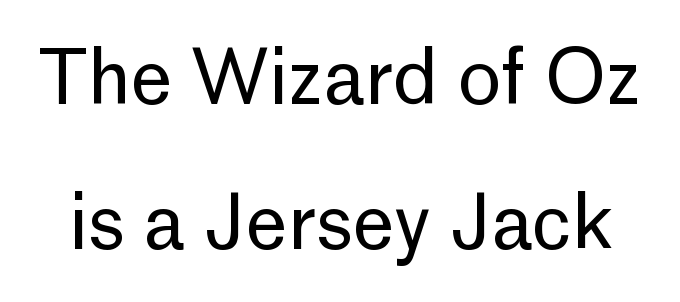
{"serif": "no", "italic": "no", "bold": "no", "weight": "regular", "width": "normal", "stroke_contrast": "low", "x_height": "medium", "monospaced": "no", "underline": "no", "line_spacing": "loose", "line_spacing_ratio": 1.96, "letter_spacing": "normal", "letter_spacing_em": 0.0, "glyph_px": 74}
